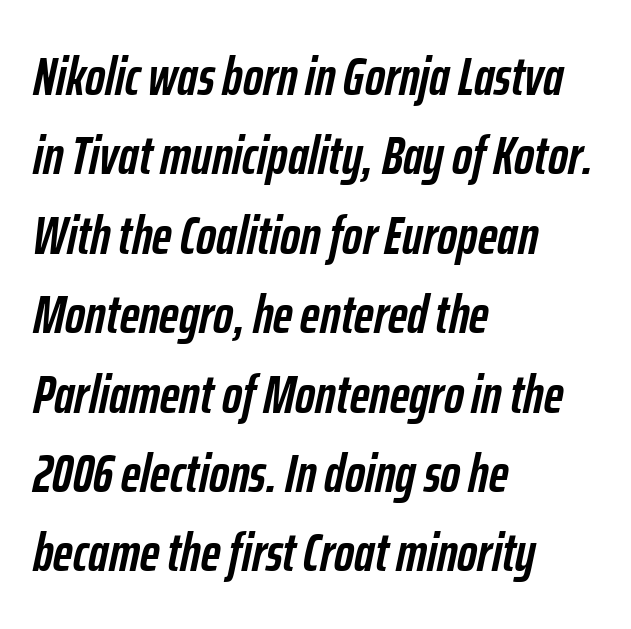
The image shows 54 px semibold, condensed type, italic (leaning right); set left-aligned, normal line spacing (1.47x), normal letter spacing, not underlined; low stroke contrast and a medium x-height.
